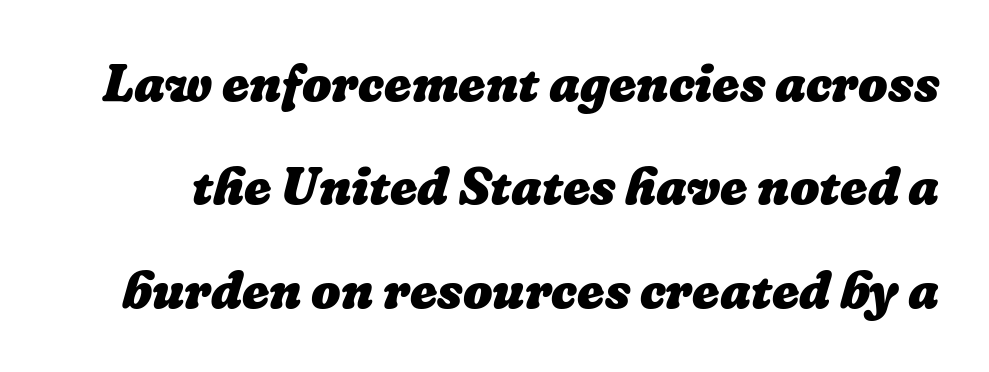
The image shows 52 px heavy type; set loose line spacing (1.99x), normal letter spacing, not underlined; low stroke contrast and a medium x-height.
